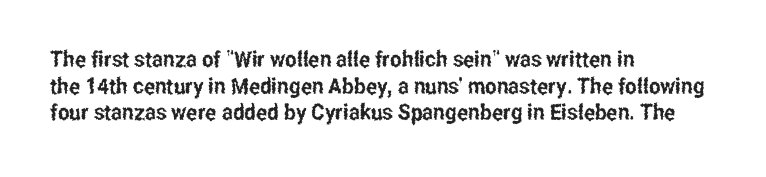
A student would call this left alignment; a typographer would say flush left, rag right. Nobody touched the tracking dial on this one. Tall strokes in this sample are plumb rather than angled. Descenders are the only things crossing below the line.
